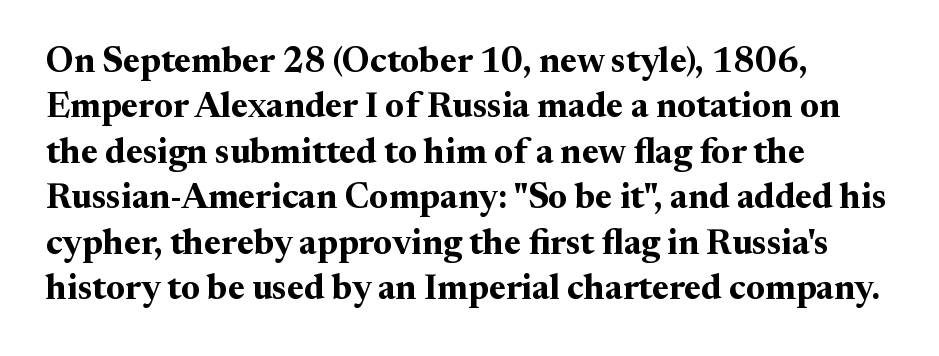
Q: Is the text bold? A: Yes.
Q: Is the text italic (slanted)? A: No, it is upright.
Q: Is the typeface a serif or a sans-serif typeface? A: Serif.
Q: Is the text underlined? A: No.
Q: How is the paragraph aligned? A: Left-aligned.
Q: Is the spacing between letters normal or unusually wide? A: Normal.
Q: Is the spacing between lines tight, normal or loose? A: Normal.
Q: Width (condensed, normal, or wide)? A: Normal.
Q: Stroke contrast? A: Medium.
Q: x-height? A: Medium.
Q: Monospaced? A: No.
